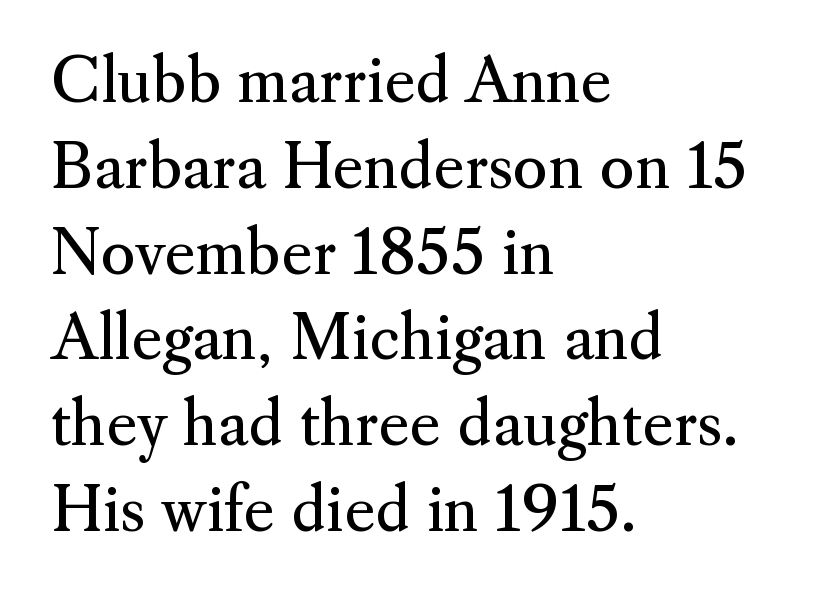
A bare baseline throughout the passage. The type sits square on the baseline with zero lean. These lines are set flush left with a ragged right edge. Spacing verdict: proportional, widths tailored to each character. No extra tracking has been applied to these lines.
